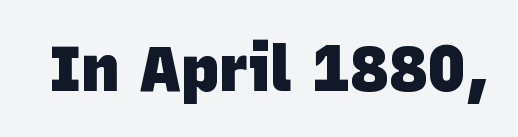
{"serif": "no", "bold": "yes", "weight": "heavy", "width": "normal", "stroke_contrast": "low", "x_height": "large", "monospaced": "no", "underline": "no", "letter_spacing": "normal", "letter_spacing_em": 0.0, "glyph_px": 64}
